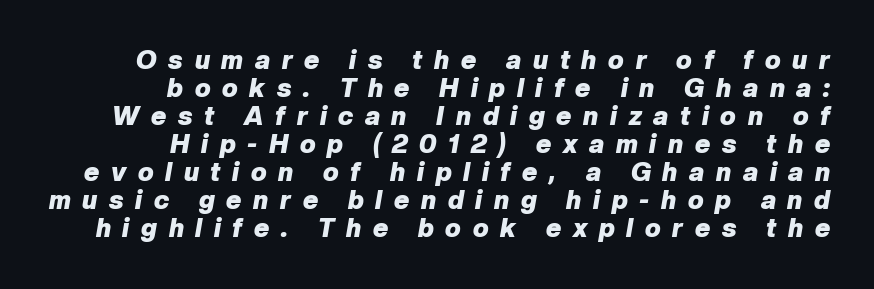
Q: Is the text bold? A: Yes.
Q: Is the text italic (slanted)? A: Yes, it leans right by about 10 degrees.
Q: Is the text underlined? A: No.
Q: How is the paragraph aligned? A: Right-aligned.
Q: Is the spacing between letters normal or unusually wide? A: Unusually wide.
Q: Is the spacing between lines tight, normal or loose? A: Tight.
